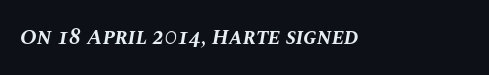
Short note: letters normally spaced. Italic: yes, the glyphs are oblique. Beneath every word, the page is bare. Compared with an ordinary text face, these strokes are far heavier — a full bold.
